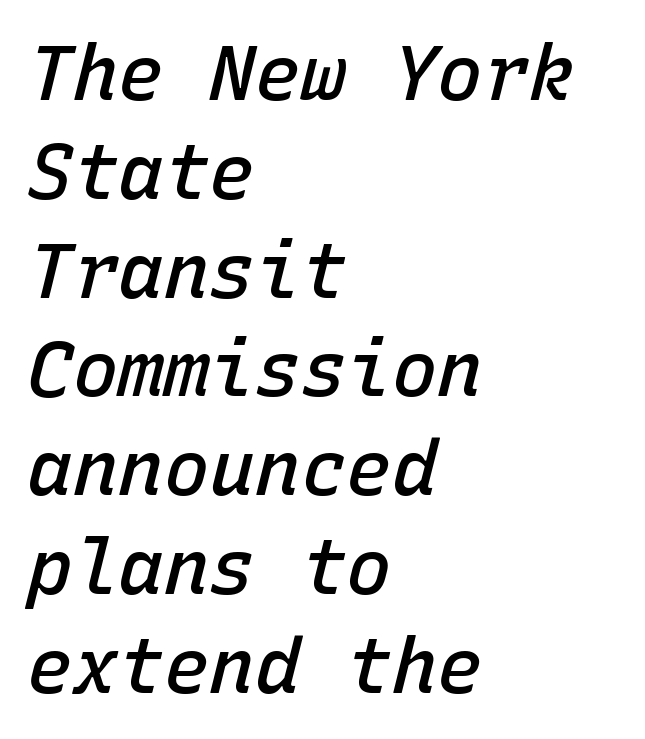
Q: Is the text bold? A: Semi-bold.
Q: Is the text italic (slanted)? A: Yes, it leans right by about 15 degrees.
Q: Is the text underlined? A: No.
Q: How is the paragraph aligned? A: Left-aligned.
Q: Is the spacing between letters normal or unusually wide? A: Normal.
Q: Is the spacing between lines tight, normal or loose? A: Normal.
Q: Width (condensed, normal, or wide)? A: Normal.
Q: Stroke contrast? A: Low.
Q: x-height? A: Medium.
Q: Monospaced? A: Yes.
